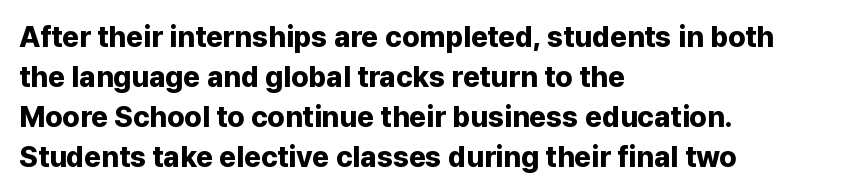
Q: Is the text bold? A: Yes.
Q: Is the text italic (slanted)? A: No, it is upright.
Q: Is the typeface a serif or a sans-serif typeface? A: Sans-serif.
Q: Is the text underlined? A: No.
Q: How is the paragraph aligned? A: Left-aligned.
Q: Is the spacing between letters normal or unusually wide? A: Normal.
Q: Is the spacing between lines tight, normal or loose? A: Normal.
Q: Width (condensed, normal, or wide)? A: Normal.
Q: Stroke contrast? A: Low.
Q: x-height? A: Medium.
Q: Monospaced? A: No.
